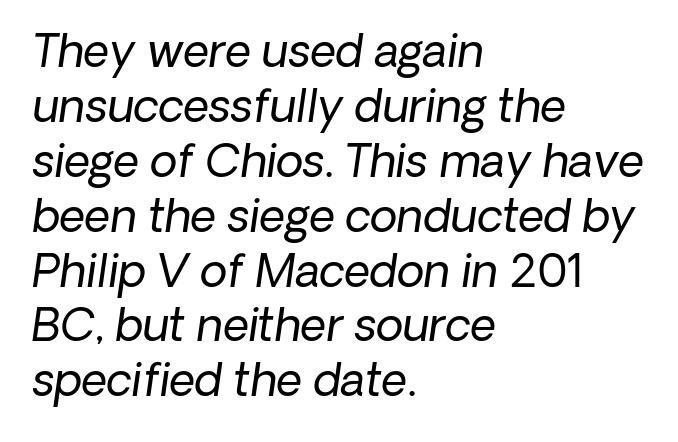
Q: Is the text bold? A: No.
Q: Is the text italic (slanted)? A: Yes, it leans right by about 8 degrees.
Q: Is the text underlined? A: No.
Q: How is the paragraph aligned? A: Left-aligned.
Q: Is the spacing between letters normal or unusually wide? A: Normal.
Q: Width (condensed, normal, or wide)? A: Normal.
Q: Stroke contrast? A: Low.
Q: x-height? A: Medium.
Q: Monospaced? A: No.
